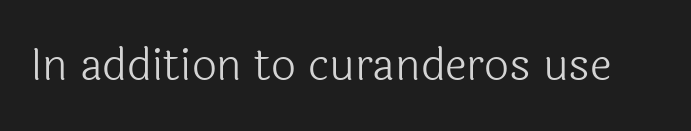
The image shows 44 px light sans-serif type, upright; set normal letter spacing, not underlined; a medium x-height.
